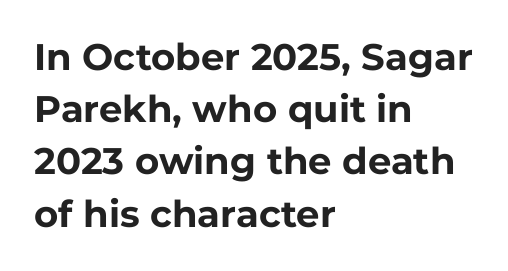
The font is running at its bold setting. The type is set solid horizontally, with unmodified tracking. It's the straight-up-and-down kind of type. Normally led — the rows are evenly, conventionally spaced. Type without underlining.
